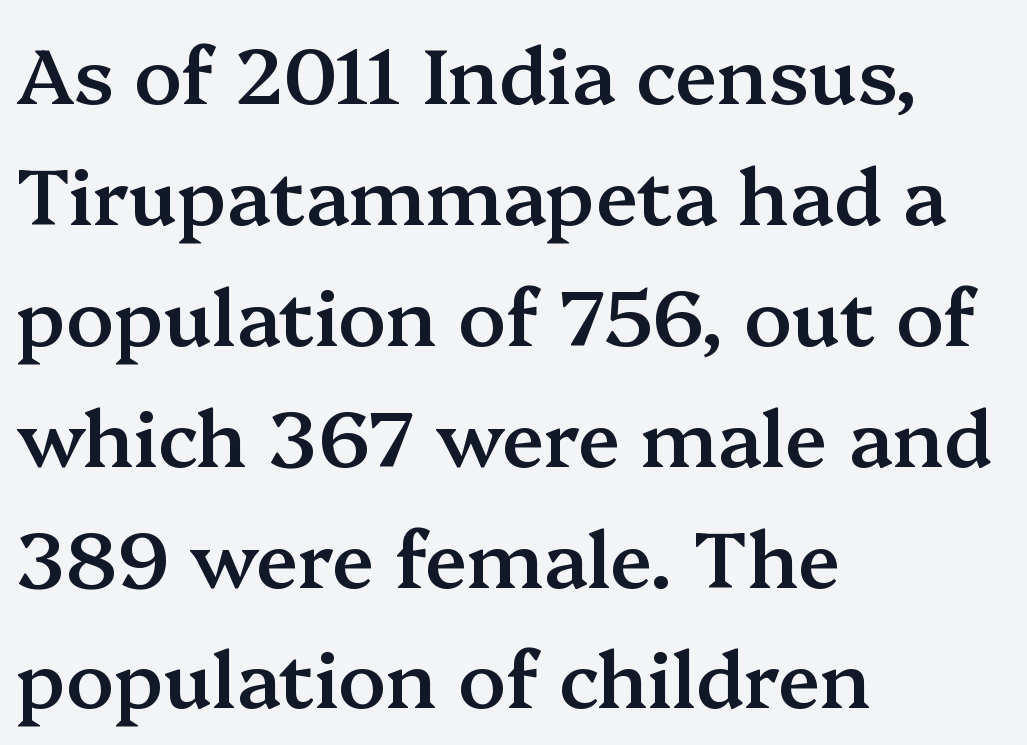
The image shows 78 px semibold serif type, upright; set left-aligned, normal line spacing (1.55x), normal letter spacing, not underlined; medium stroke contrast and a medium x-height.
